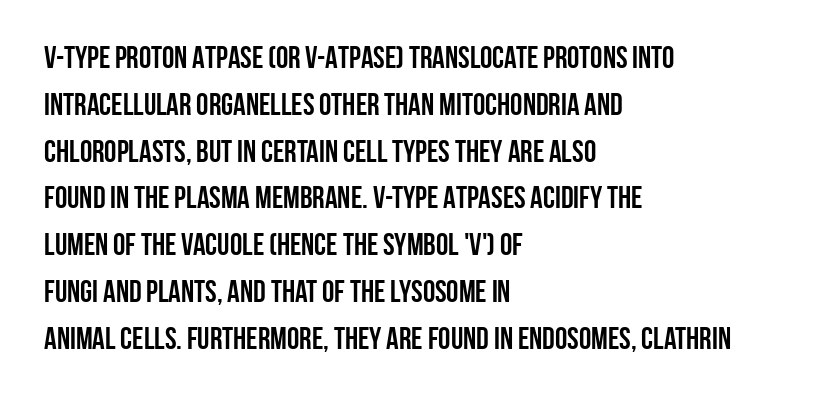
The image shows 31 px semibold, condensed sans-serif type, upright; set left-aligned, normal line spacing (1.51x), normal letter spacing, not underlined; low stroke contrast and a large x-height.
